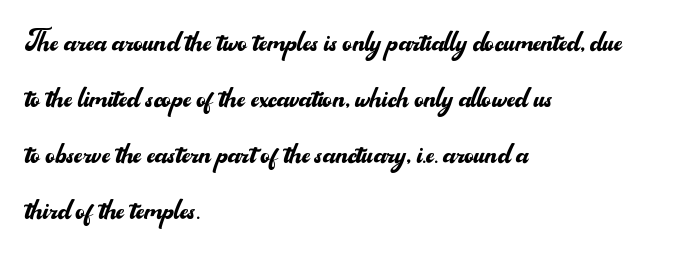
Q: Is the text bold? A: No.
Q: Is the text italic (slanted)? A: Yes.
Q: Is the typeface a serif or a sans-serif typeface? A: Sans-serif.
Q: Is the text underlined? A: No.
Q: How is the paragraph aligned? A: Left-aligned.
Q: Is the spacing between letters normal or unusually wide? A: Normal.
Q: Is the spacing between lines tight, normal or loose? A: Normal.
Q: Width (condensed, normal, or wide)? A: Normal.
Q: Stroke contrast? A: Medium.
Q: x-height? A: Small.
Q: Monospaced? A: No.
